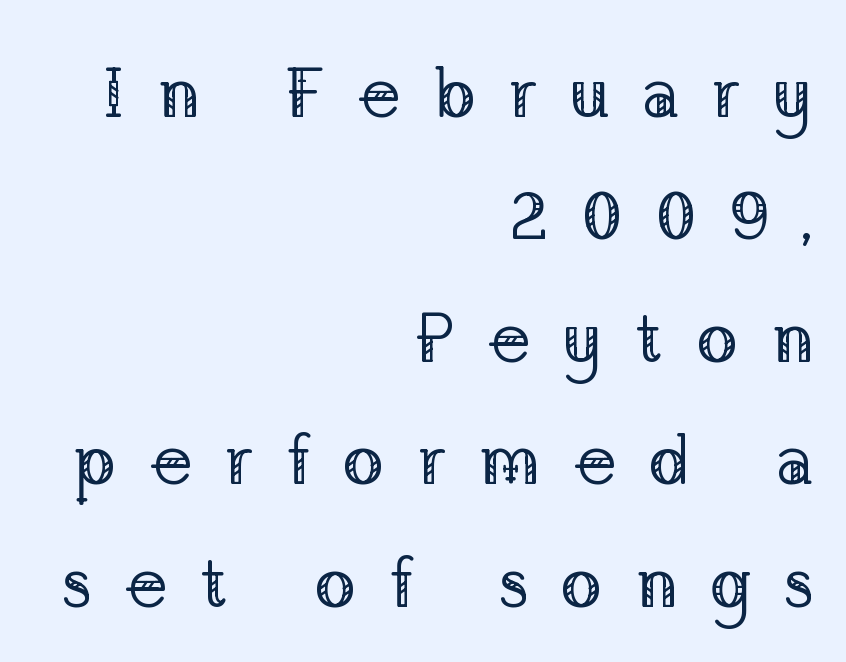
Q: Is the text bold? A: No.
Q: Is the text italic (slanted)? A: No, it is upright.
Q: Is the typeface a serif or a sans-serif typeface? A: Serif.
Q: Is the text underlined? A: No.
Q: How is the paragraph aligned? A: Right-aligned.
Q: Is the spacing between letters normal or unusually wide? A: Unusually wide.
Q: Width (condensed, normal, or wide)? A: Normal.
Q: Stroke contrast? A: Low.
Q: x-height? A: Medium.
Q: Monospaced? A: No.
